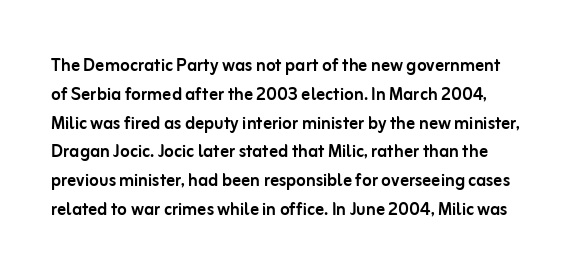
Q: Is the text italic (slanted)? A: No, it is upright.
Q: Is the text underlined? A: No.
Q: Is the spacing between letters normal or unusually wide? A: Normal.
Q: Is the spacing between lines tight, normal or loose? A: Normal.
